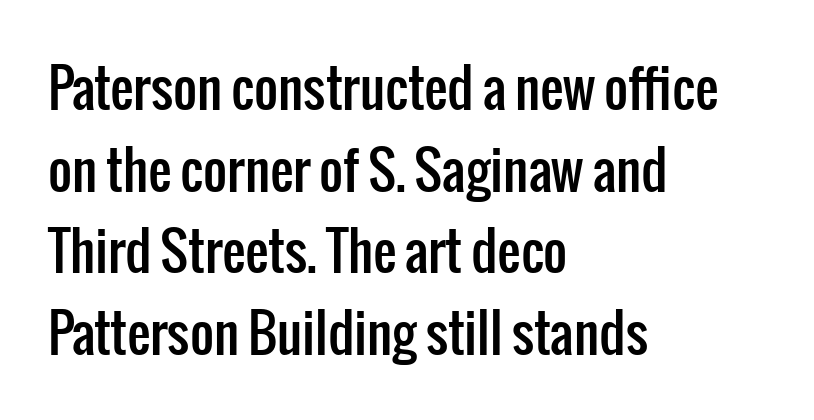
{"serif": "no", "italic": "no", "width": "condensed", "stroke_contrast": "low", "x_height": "medium", "monospaced": "no", "underline": "no", "align": "left", "line_spacing": "normal", "line_spacing_ratio": 1.57, "letter_spacing": "normal", "letter_spacing_em": 0.0, "glyph_px": 52}
